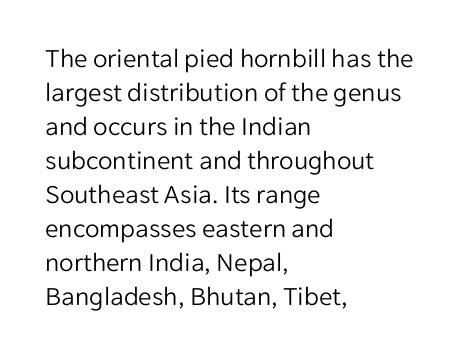
Vertically, the passage feels balanced, rows spaced as you'd expect. The strip under each line holds only bare page. Weight: in the light-to-regular range. Glyph-to-glyph distance matches everyday printed text.
